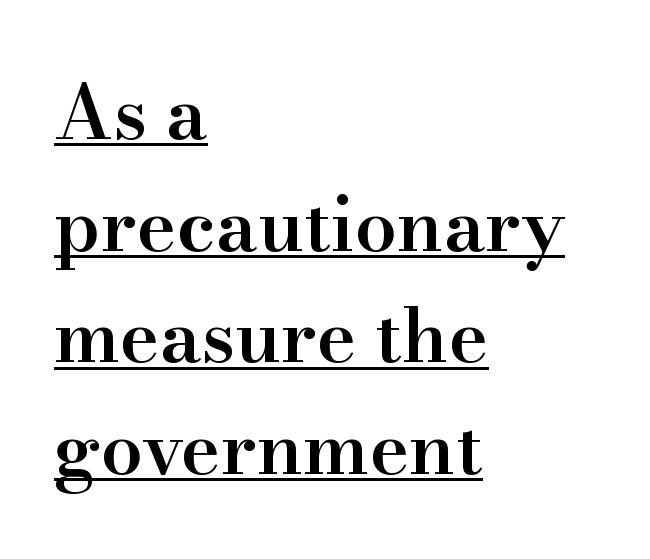
{"serif": "yes", "italic": "no", "bold": "semi", "weight": "semibold", "width": "normal", "stroke_contrast": "high", "x_height": "small", "monospaced": "no", "underline": "yes", "align": "left", "line_spacing": "normal", "line_spacing_ratio": 1.49, "letter_spacing": "normal", "letter_spacing_em": 0.0, "glyph_px": 75}
